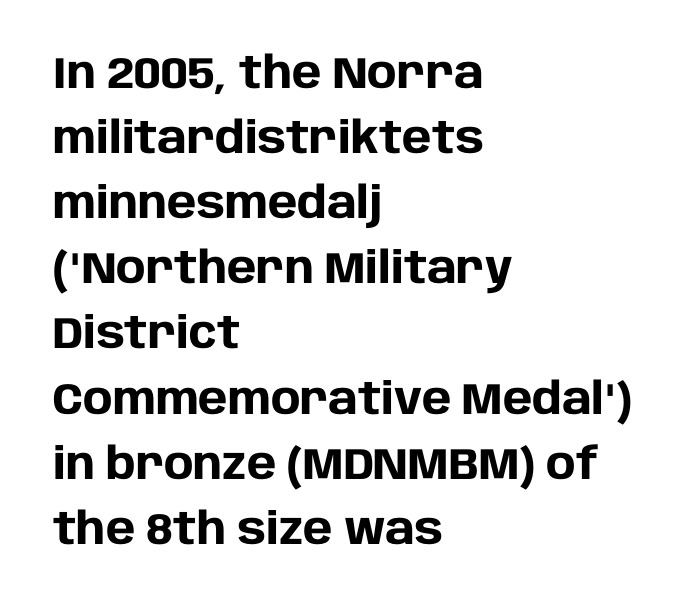
Q: Is the text bold? A: Yes.
Q: Is the text italic (slanted)? A: No, it is upright.
Q: Is the typeface a serif or a sans-serif typeface? A: Sans-serif.
Q: Is the text underlined? A: No.
Q: How is the paragraph aligned? A: Left-aligned.
Q: Is the spacing between letters normal or unusually wide? A: Normal.
Q: Is the spacing between lines tight, normal or loose? A: Normal.
Q: Width (condensed, normal, or wide)? A: Normal.
Q: Stroke contrast? A: Low.
Q: x-height? A: Large.
Q: Monospaced? A: No.
